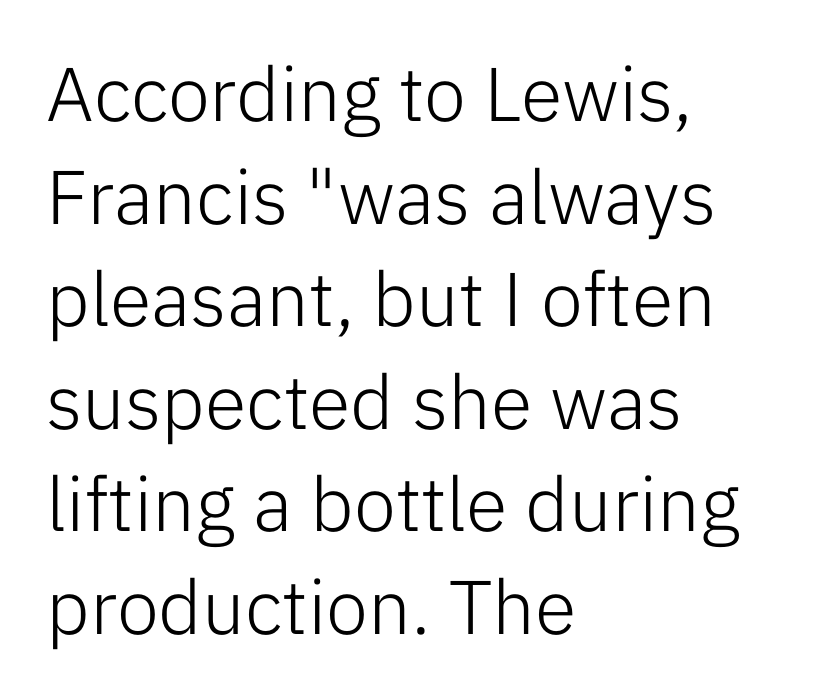
Unbolded letterforms with no extra heft. No feet cap the strokes, marking this as sans-serif type. Left-aligned paragraph, ragged on the right. Note the varied advance widths — an 'i' is clearly narrower than an 'm'. Vertically, the passage feels balanced, rows spaced as you'd expect.
